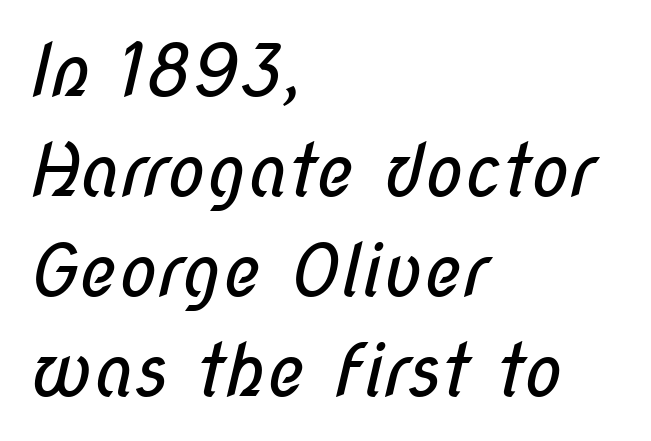
Q: Is the text bold? A: No.
Q: Is the typeface a serif or a sans-serif typeface? A: Sans-serif.
Q: Is the text underlined? A: No.
Q: How is the paragraph aligned? A: Left-aligned.
Q: Is the spacing between letters normal or unusually wide? A: Normal.
Q: Is the spacing between lines tight, normal or loose? A: Normal.
Q: Width (condensed, normal, or wide)? A: Condensed.
Q: Stroke contrast? A: Low.
Q: x-height? A: Medium.
Q: Monospaced? A: No.
